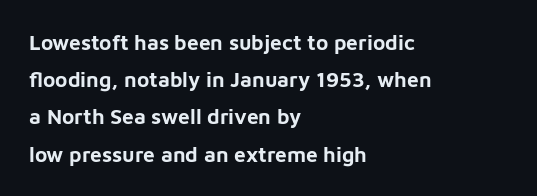
The image shows 21 px bold type, upright; set left-aligned, line spacing 1.77x, normal letter spacing, not underlined.
